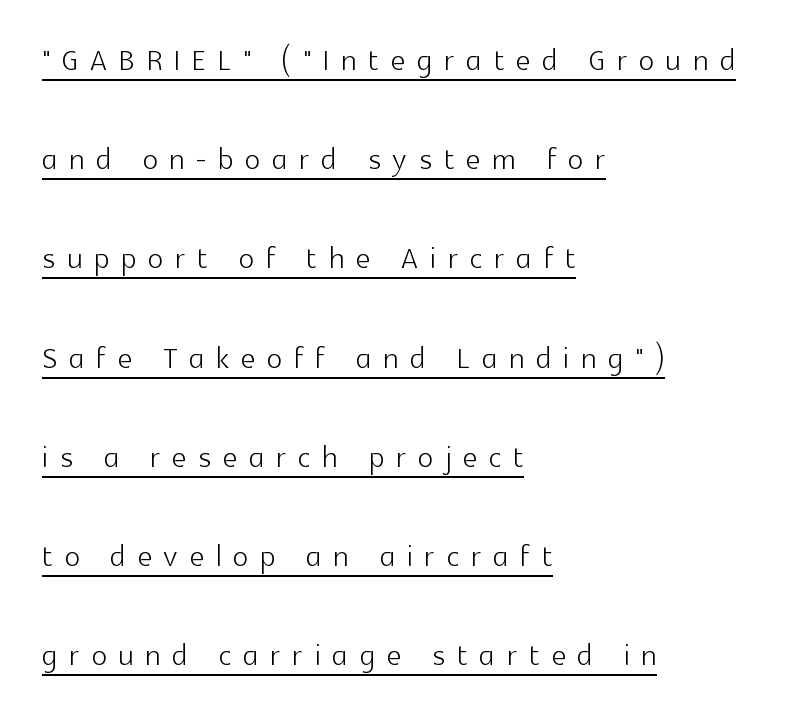
The image shows 40 px light sans-serif type, upright; set left-aligned, loose line spacing (2.48x), unusually wide letter spacing (+0.3 em), underlined; a medium x-height.
